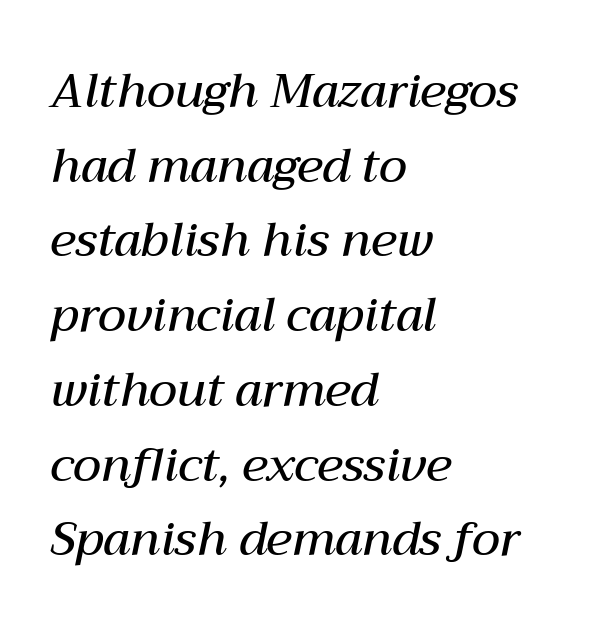
A typesetter would call this leading conventional body-copy spacing. The rag falls on the right side of this text block. A typesetter would call this zero additional tracking. Type without underlining.
